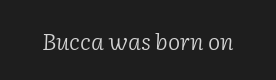
The image shows 23 px text type, italic (leaning right); set normal letter spacing, not underlined.
